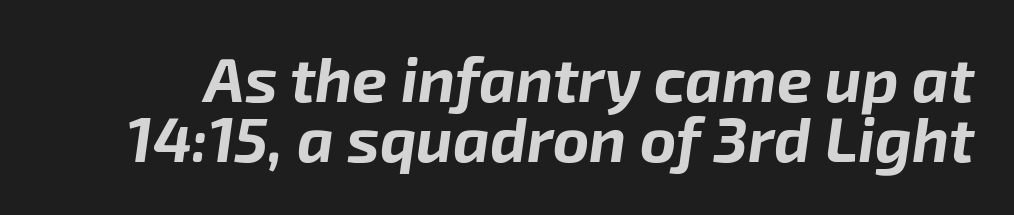
Q: Is the text bold? A: Yes.
Q: Is the text italic (slanted)? A: Yes, it leans right by about 8 degrees.
Q: Is the text underlined? A: No.
Q: Is the spacing between letters normal or unusually wide? A: Normal.
Q: Is the spacing between lines tight, normal or loose? A: Tight.
Q: Width (condensed, normal, or wide)? A: Normal.
Q: Stroke contrast? A: Low.
Q: x-height? A: Medium.
Q: Monospaced? A: No.
